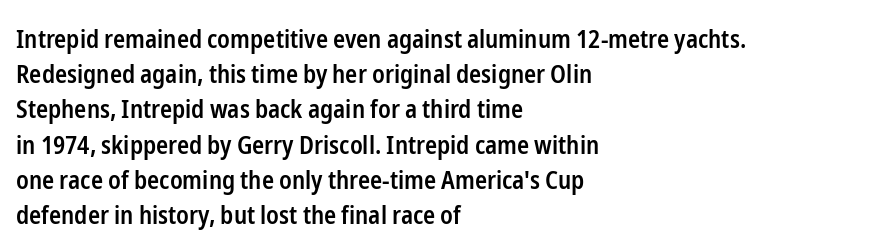
{"italic": "no", "bold": "semi", "underline": "no", "align": "left", "line_spacing": "normal", "line_spacing_ratio": 1.41, "letter_spacing": "normal", "letter_spacing_em": 0.0, "glyph_px": 25}
